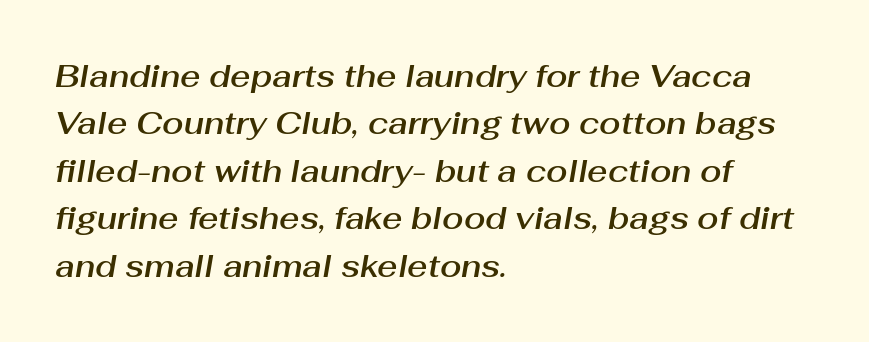
Q: Is the text italic (slanted)? A: Yes, it leans right by about 10 degrees.
Q: Is the text underlined? A: No.
Q: How is the paragraph aligned? A: Left-aligned.
Q: Is the spacing between letters normal or unusually wide? A: Normal.
Q: Is the spacing between lines tight, normal or loose? A: Normal.
Q: Width (condensed, normal, or wide)? A: Normal.
Q: Stroke contrast? A: Medium.
Q: x-height? A: Medium.
Q: Monospaced? A: No.
